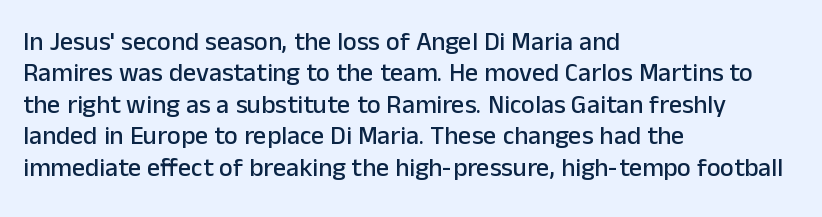
Q: Is the text italic (slanted)? A: No, it is upright.
Q: Is the text underlined? A: No.
Q: How is the paragraph aligned? A: Left-aligned.
Q: Is the spacing between letters normal or unusually wide? A: Normal.
